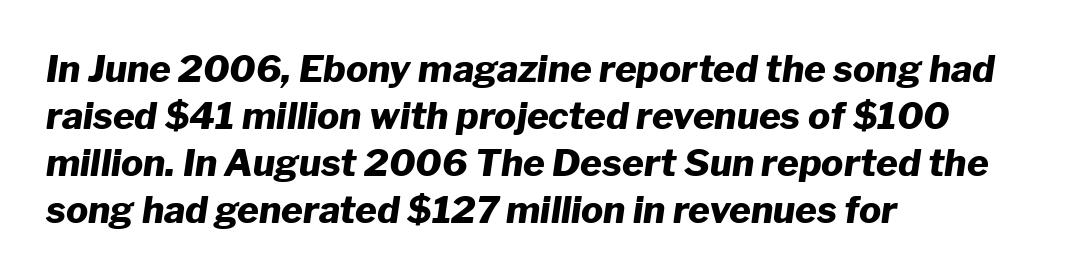
Q: Is the text bold? A: Yes.
Q: Is the text italic (slanted)? A: Yes, it leans right by about 8 degrees.
Q: Is the text underlined? A: No.
Q: How is the paragraph aligned? A: Left-aligned.
Q: Is the spacing between letters normal or unusually wide? A: Normal.
Q: Is the spacing between lines tight, normal or loose? A: Normal.
Q: Width (condensed, normal, or wide)? A: Normal.
Q: Stroke contrast? A: Low.
Q: x-height? A: Medium.
Q: Monospaced? A: No.
